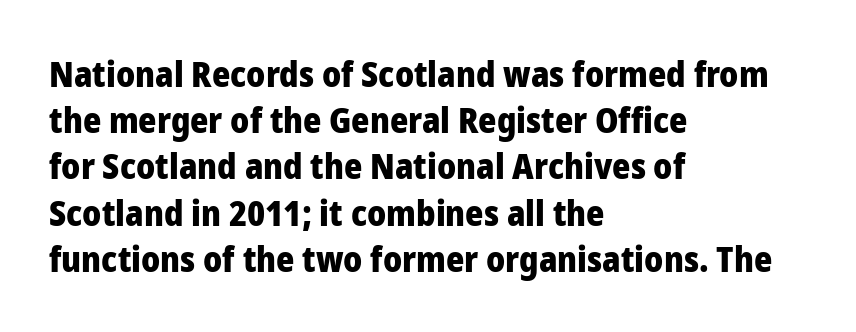
{"serif": "no", "italic": "no", "bold": "yes", "weight": "heavy", "width": "normal", "stroke_contrast": "low", "x_height": "medium", "monospaced": "no", "underline": "no", "align": "left", "line_spacing": "normal", "line_spacing_ratio": 1.32, "letter_spacing": "normal", "letter_spacing_em": 0.0, "glyph_px": 35}
